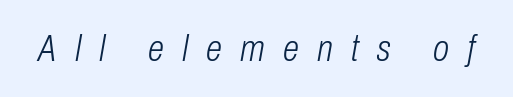
{"italic": "yes", "lean": "right", "slant_degrees": 10, "bold": "no", "weight": "light", "width": "condensed", "stroke_contrast": "low", "x_height": "medium", "monospaced": "no", "underline": "no", "letter_spacing": "wide", "letter_spacing_em": 0.49, "glyph_px": 37}
